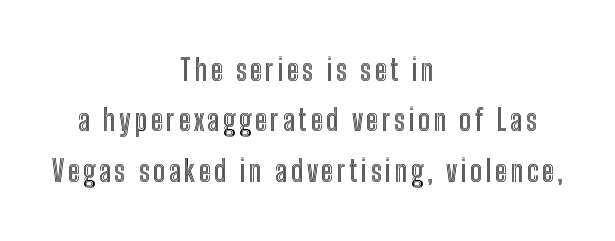
Q: Is the text italic (slanted)? A: No, it is upright.
Q: Is the text underlined? A: No.
Q: How is the paragraph aligned? A: Centered.
Q: Width (condensed, normal, or wide)? A: Condensed.
Q: x-height? A: Medium.
Q: Monospaced? A: No.
